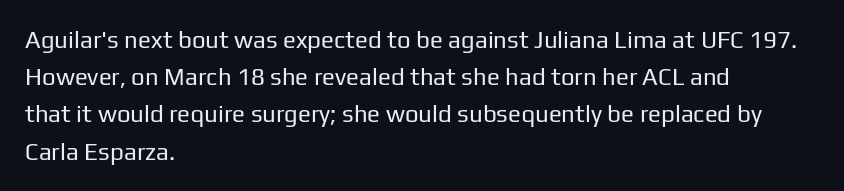
The image shows 24 px text type, upright; set left-aligned, normal line spacing (1.55x), normal letter spacing, not underlined.
